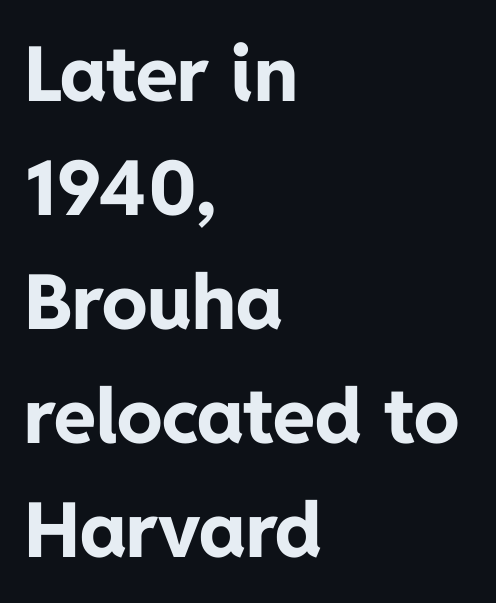
Q: Is the text bold? A: Yes.
Q: Is the text italic (slanted)? A: No, it is upright.
Q: Is the typeface a serif or a sans-serif typeface? A: Sans-serif.
Q: Is the text underlined? A: No.
Q: How is the paragraph aligned? A: Left-aligned.
Q: Is the spacing between letters normal or unusually wide? A: Normal.
Q: Is the spacing between lines tight, normal or loose? A: Normal.
Q: Width (condensed, normal, or wide)? A: Normal.
Q: Stroke contrast? A: Low.
Q: x-height? A: Medium.
Q: Monospaced? A: No.
